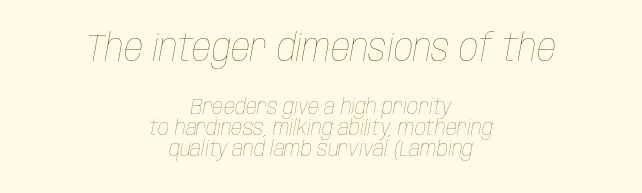
The space beneath each line is pristine and unruled. This sample has the flowing, uneven cadence of proportional lettering. Note: larger setting up top, smaller setting below. Italic: yes, the glyphs are oblique. Casual observation: everything's sitting right in the middle.
